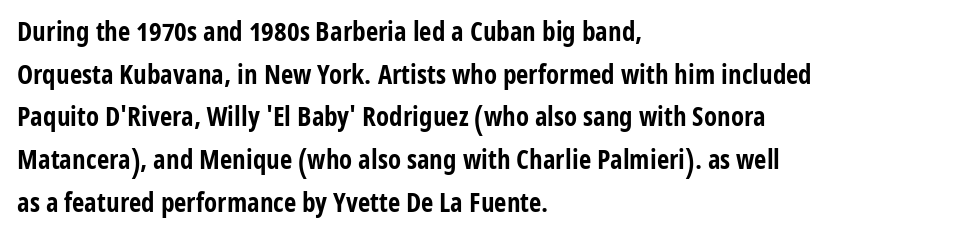
Typesetter's note: full bold, strokes at maximum text heaviness. Compared with typical paragraphs, the rows here are spaced about the same. Layout note: lines flush left. The passage shown is not underscored anywhere.
